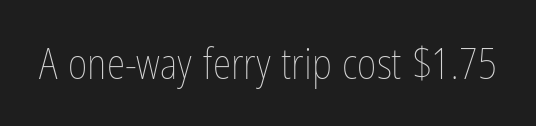
Q: Is the text bold? A: No.
Q: Is the text italic (slanted)? A: No, it is upright.
Q: Is the text underlined? A: No.
Q: Is the spacing between letters normal or unusually wide? A: Normal.
Q: Width (condensed, normal, or wide)? A: Condensed.
Q: Stroke contrast? A: Low.
Q: x-height? A: Medium.
Q: Monospaced? A: No.
